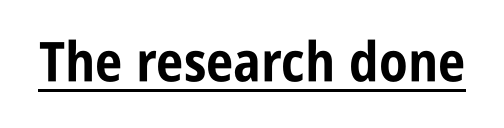
{"serif": "no", "italic": "no", "bold": "yes", "weight": "bold", "width": "condensed", "stroke_contrast": "low", "x_height": "large", "monospaced": "no", "underline": "yes", "letter_spacing": "normal", "letter_spacing_em": 0.0, "glyph_px": 55}
